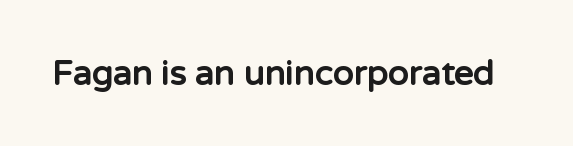
{"serif": "no", "italic": "no", "bold": "yes", "weight": "bold", "width": "normal", "stroke_contrast": "low", "x_height": "medium", "monospaced": "no", "underline": "no", "letter_spacing": "normal", "letter_spacing_em": 0.0, "glyph_px": 34}
